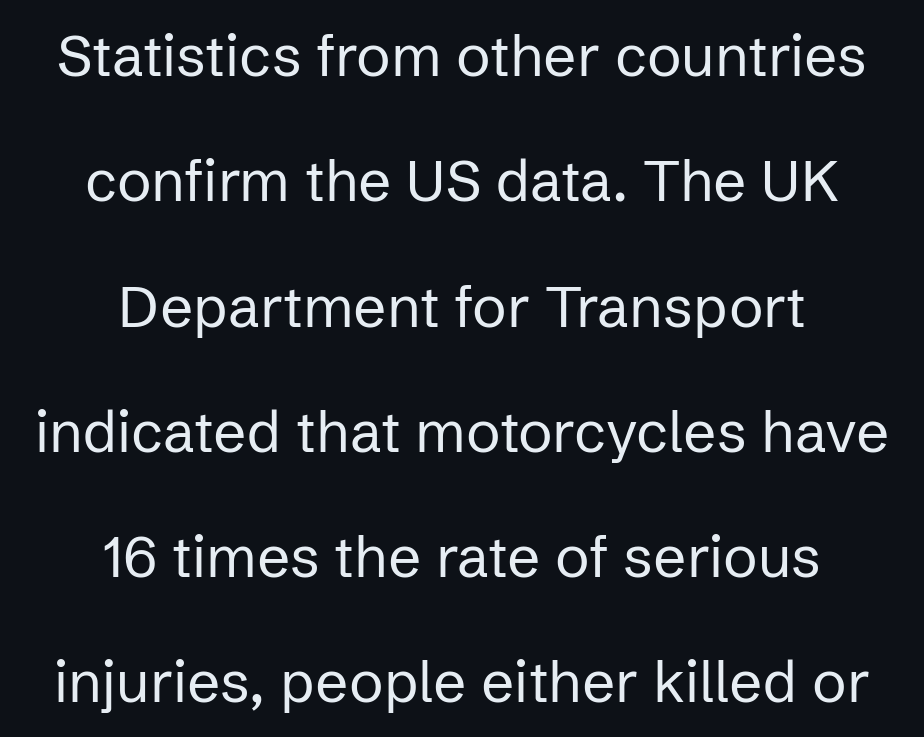
These lines were composed using upright roman letters. Has an underline been added? It has not. The designer dialed line spacing up above the default. Character widths vary here, with narrow letters taking less room than wide ones. The face used here is a sans, in the tradition of grotesques and geometrics. The characters are drawn with everyday or finer stroke widths.
